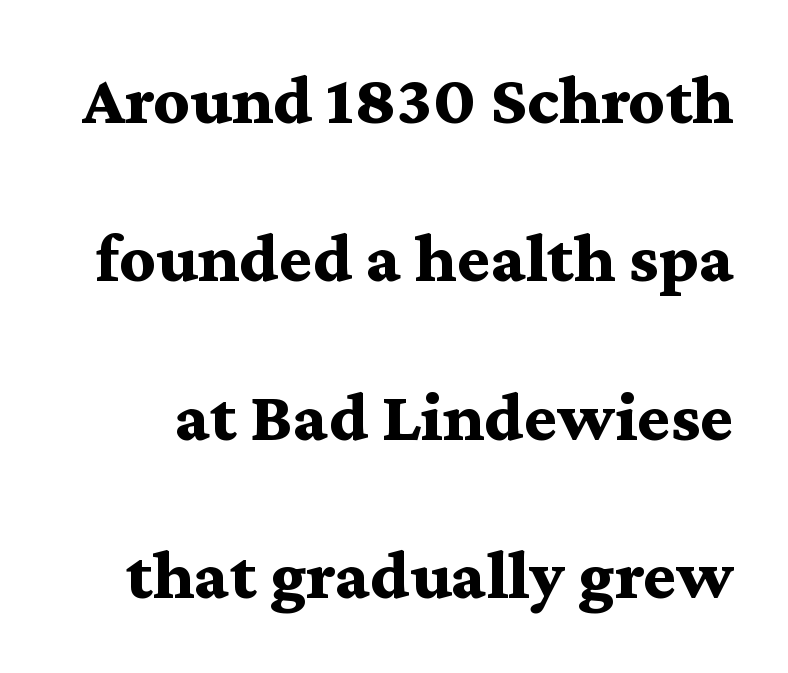
{"serif": "yes", "italic": "no", "bold": "yes", "weight": "bold", "width": "wide", "stroke_contrast": "medium", "x_height": "medium", "monospaced": "no", "underline": "no", "line_spacing": "loose", "line_spacing_ratio": 2.23, "letter_spacing": "normal", "letter_spacing_em": 0.0, "glyph_px": 71}
